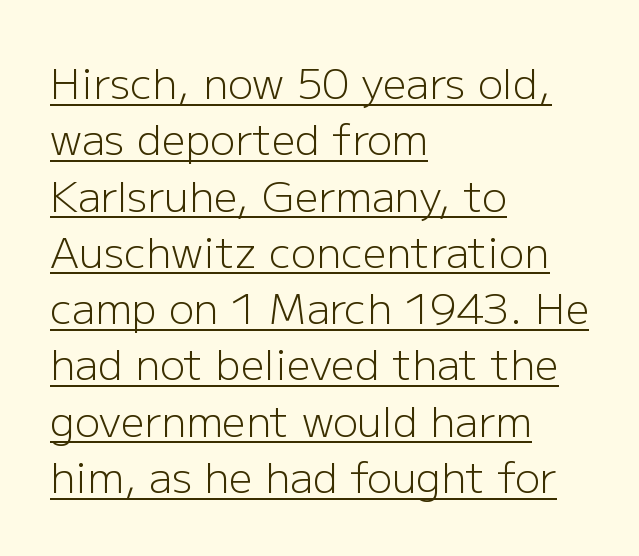
The image shows 42 px light sans-serif type, upright; set left-aligned, normal line spacing (1.34x), normal letter spacing, underlined; low stroke contrast and a medium x-height.
